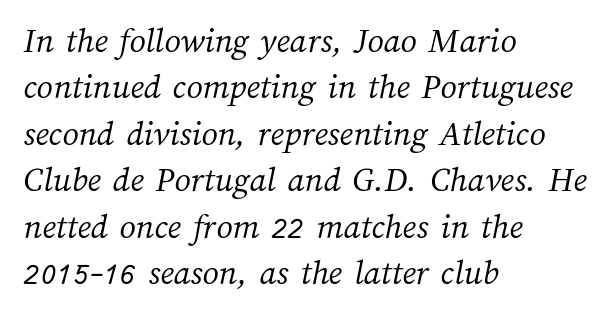
{"bold": "no", "weight": "light", "width": "normal", "stroke_contrast": "medium", "x_height": "medium", "monospaced": "no", "underline": "no", "align": "left", "line_spacing": "normal", "line_spacing_ratio": 1.29, "letter_spacing": "normal", "letter_spacing_em": 0.0, "glyph_px": 36}
